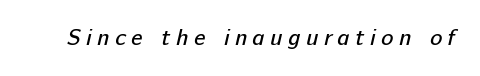
The cut favours lightness, reaching ordinary text weight at its darkest. Glance below the letters and you will spot only blank space. Look at the tracking — it's clearly loosened, letters drifting apart.
